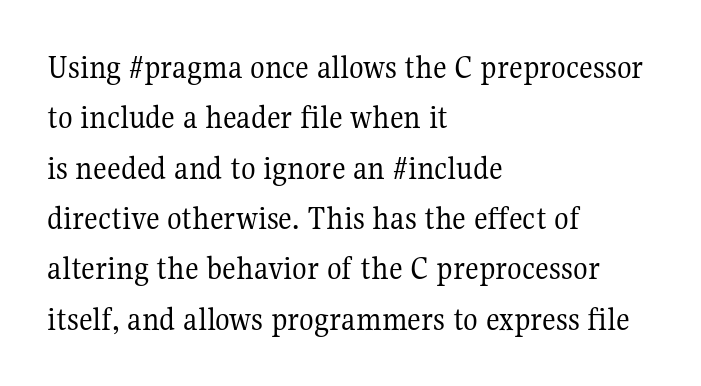
{"serif": "yes", "italic": "no", "bold": "no", "weight": "regular", "width": "normal", "stroke_contrast": "medium", "x_height": "medium", "monospaced": "no", "underline": "no", "align": "left", "line_spacing": "normal", "line_spacing_ratio": 1.48, "letter_spacing": "normal", "letter_spacing_em": 0.0, "glyph_px": 34}
